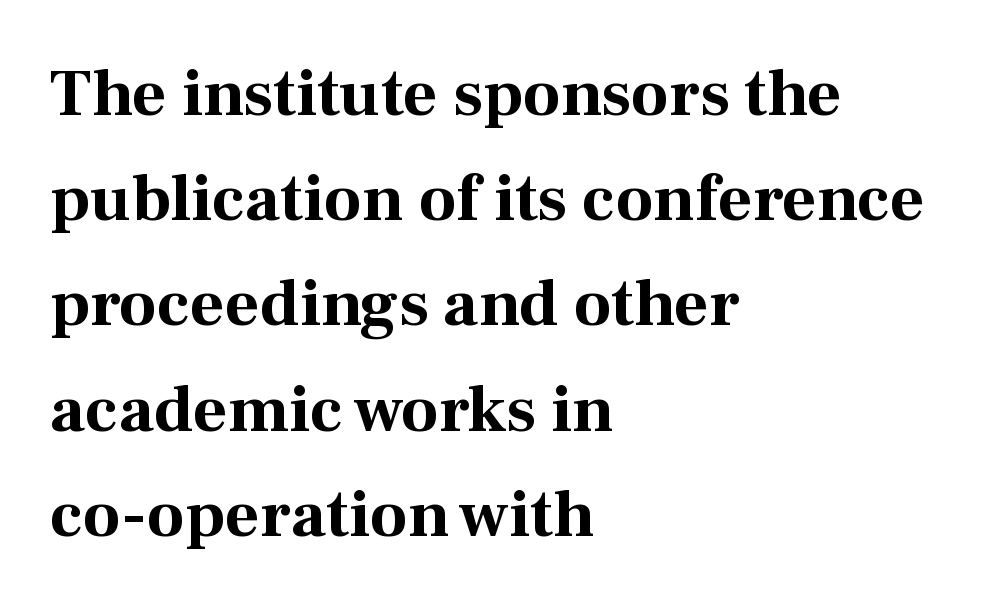
Heft: maximum for text — a bold. Anything drawn beneath the words? Only blank space. The passage is arranged the way most books set body copy — flush left. Style check: upright. What stands out about the letter spacing? Nothing — it is the standard amount.
